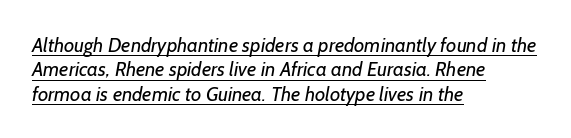
The typesetter chose a ragged-right arrangement here. Somebody hit Ctrl+U on this one — the words are underlined. This sample uses plain, unmodified letter spacing. The weight tops out at a normal text grade.
